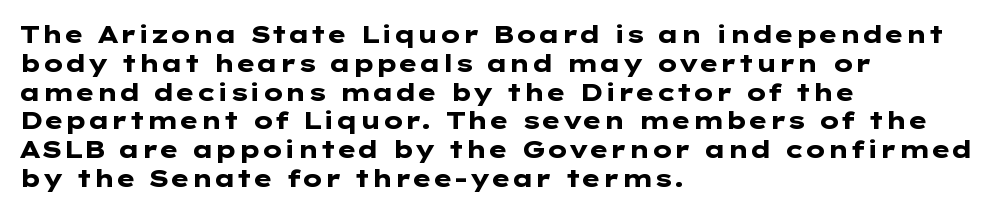
{"italic": "no", "bold": "yes", "underline": "no", "align": "left", "line_spacing_ratio": 1.2, "letter_spacing": "normal", "letter_spacing_em": 0.0, "glyph_px": 24}
